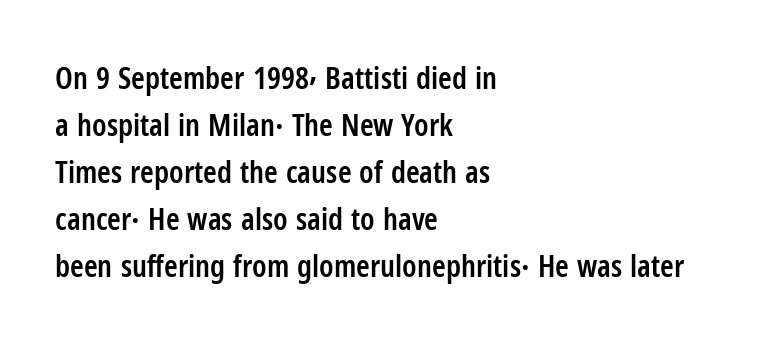
The line-height multiplier appears to be the usual default. Regarding serifs, this sample does without them. A classic flush-left, rag-right setting is used for this passage. Each letter keeps its own natural width here, so spacing adapts to shape.
